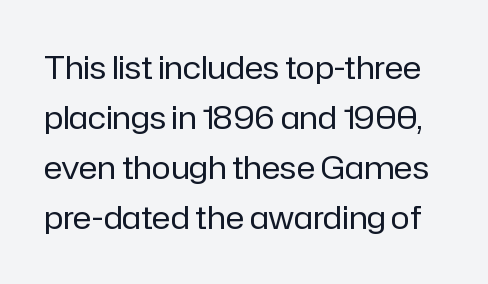
Q: Is the text bold? A: No.
Q: Is the text italic (slanted)? A: No, it is upright.
Q: Is the typeface a serif or a sans-serif typeface? A: Sans-serif.
Q: Is the text underlined? A: No.
Q: Is the spacing between letters normal or unusually wide? A: Normal.
Q: Is the spacing between lines tight, normal or loose? A: Normal.
Q: Width (condensed, normal, or wide)? A: Normal.
Q: Stroke contrast? A: Low.
Q: x-height? A: Medium.
Q: Monospaced? A: No.
